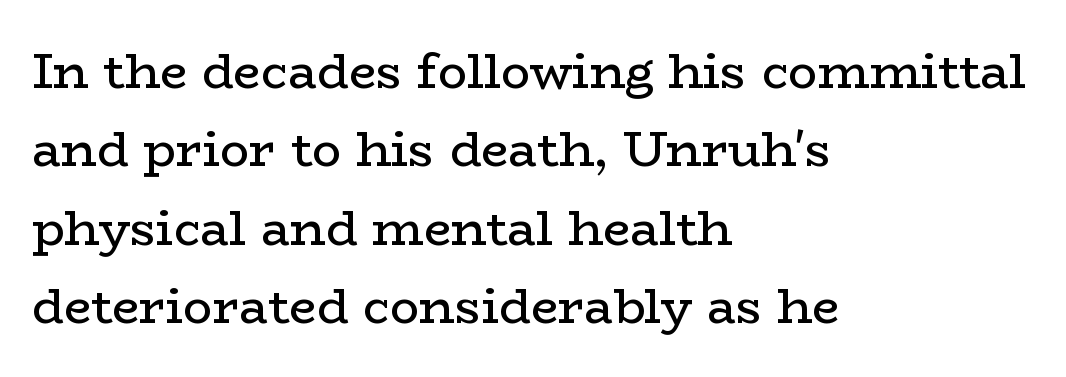
The image shows 49 px regular-weight, wide serif type, upright; set left-aligned, normal line spacing (1.6x), normal letter spacing, not underlined; low stroke contrast and a medium x-height.
